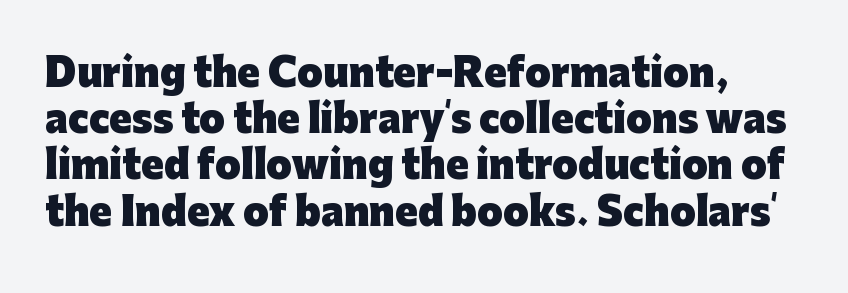
Q: Is the text bold? A: Yes.
Q: Is the text italic (slanted)? A: No, it is upright.
Q: Is the typeface a serif or a sans-serif typeface? A: Sans-serif.
Q: Is the text underlined? A: No.
Q: Is the spacing between letters normal or unusually wide? A: Normal.
Q: Is the spacing between lines tight, normal or loose? A: Normal.
Q: Width (condensed, normal, or wide)? A: Normal.
Q: Stroke contrast? A: Low.
Q: x-height? A: Medium.
Q: Monospaced? A: No.
